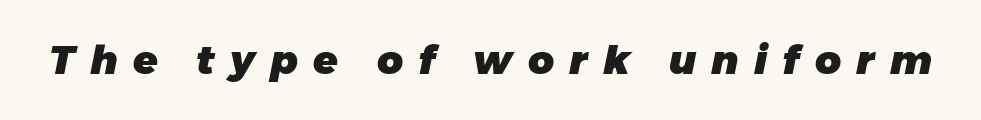
{"italic": "yes", "lean": "right", "slant_degrees": 11, "bold": "yes", "weight": "heavy", "width": "normal", "stroke_contrast": "low", "x_height": "medium", "monospaced": "no", "underline": "no", "letter_spacing": "wide", "letter_spacing_em": 0.38, "glyph_px": 40}
